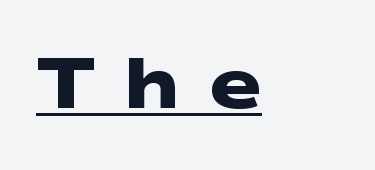
You can see a thin bar hugging the bottom of the glyphs. What weight is shown? A full bold with thick strokes. A typesetter would call this proportional, since set widths differ per character. Short and long lines alike share a common starting point at left. Is the letter spacing exaggerated? Yes — the characters are pushed far apart.
